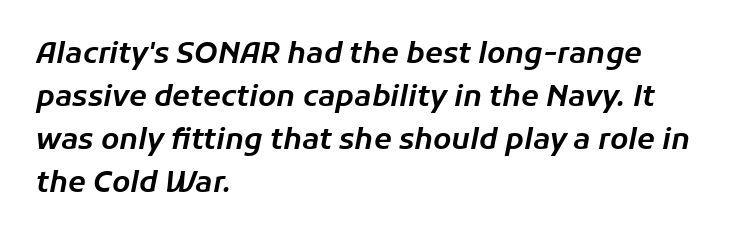
Is this a fixed-width face? No — the glyphs have proportional, varying widths. Regular leading. Observe the ordinary spacing: letters are neighbours, not strangers. Alignment: flush left. Rule under the text: the space is simply empty. Notice how the stems are inclined rather than vertical — that's the hallmark of italics.
